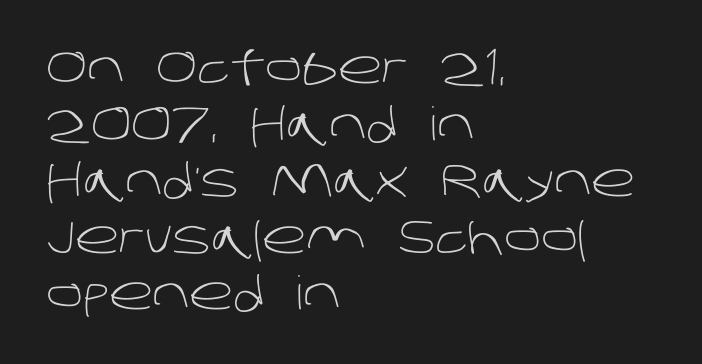
{"serif": "no", "bold": "no", "weight": "light", "width": "normal", "stroke_contrast": "low", "x_height": "large", "monospaced": "no", "underline": "no", "align": "left", "line_spacing_ratio": 1.23, "letter_spacing": "normal", "letter_spacing_em": 0.0, "glyph_px": 46}
